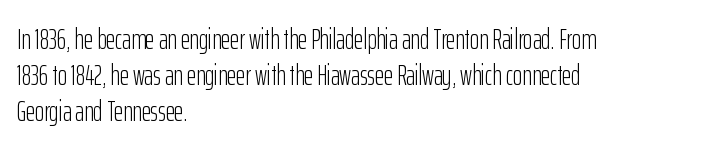
Q: Is the text bold? A: No.
Q: Is the text italic (slanted)? A: No, it is upright.
Q: Is the typeface a serif or a sans-serif typeface? A: Sans-serif.
Q: Is the text underlined? A: No.
Q: How is the paragraph aligned? A: Left-aligned.
Q: Is the spacing between letters normal or unusually wide? A: Normal.
Q: Is the spacing between lines tight, normal or loose? A: Normal.
Q: Width (condensed, normal, or wide)? A: Condensed.
Q: Stroke contrast? A: Low.
Q: x-height? A: Medium.
Q: Monospaced? A: No.
